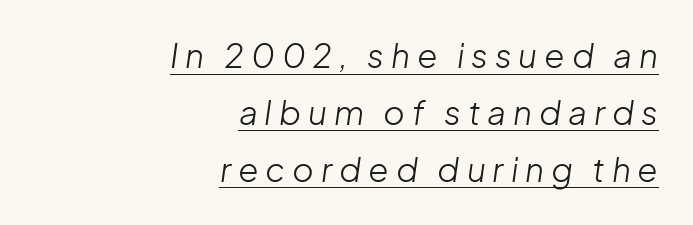
Q: Is the text bold? A: No.
Q: Is the text italic (slanted)? A: Yes, it leans right by about 8 degrees.
Q: Is the text underlined? A: Yes.
Q: How is the paragraph aligned? A: Right-aligned.
Q: Is the spacing between letters normal or unusually wide? A: Unusually wide.
Q: Width (condensed, normal, or wide)? A: Normal.
Q: Stroke contrast? A: Low.
Q: x-height? A: Medium.
Q: Monospaced? A: No.
